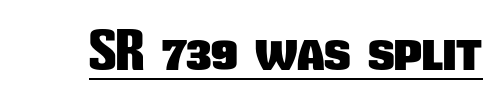
Emphasis is given by a line drawn under the lettering. You'd pick this weight for a headline — it's a proper bold. Glyph-to-glyph distance matches everyday printed text. The rendering shows plain stroke endings on the letterforms — a sans-serif design. Is this a fixed-width face? No — the glyphs have proportional, varying widths.
